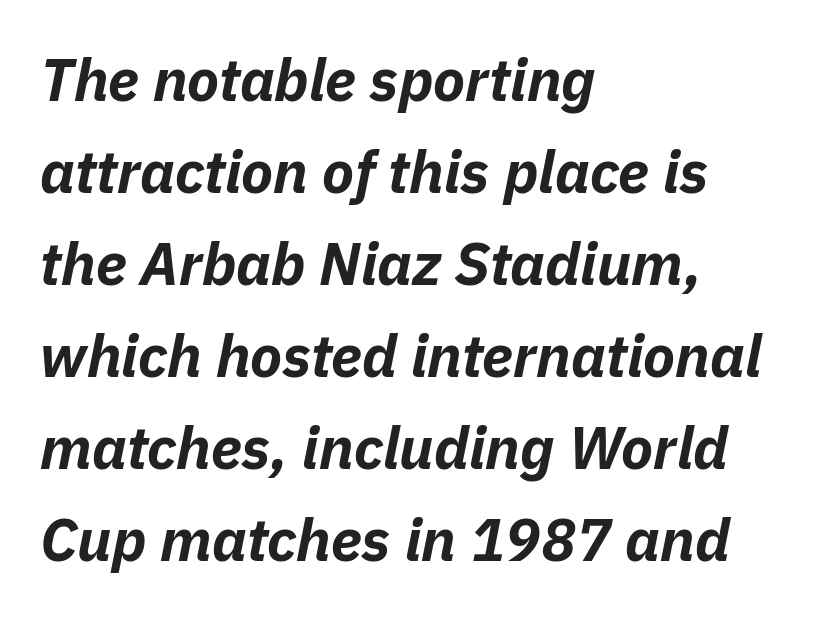
{"italic": "yes", "lean": "right", "slant_degrees": 11, "bold": "yes", "weight": "bold", "width": "normal", "stroke_contrast": "low", "x_height": "medium", "monospaced": "no", "underline": "no", "align": "left", "line_spacing": "normal", "line_spacing_ratio": 1.56, "letter_spacing": "normal", "letter_spacing_em": 0.0, "glyph_px": 59}
